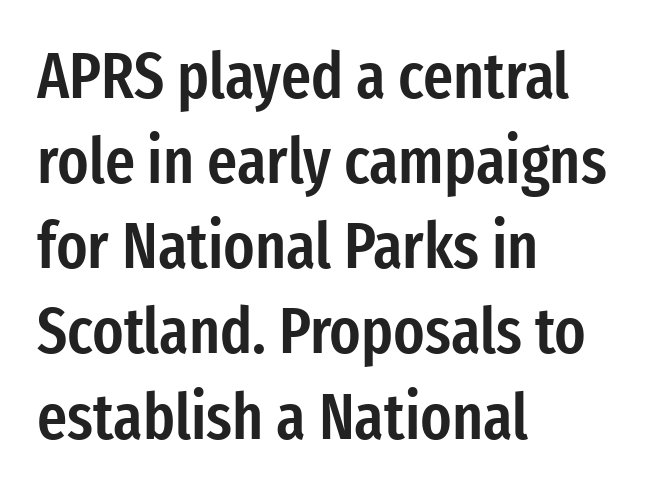
These lines are set flush left with a ragged right edge. Normally led — the rows are evenly, conventionally spaced. Tracking here is standard; glyphs follow each other at the usual distance. Spacing verdict: proportional, widths tailored to each character. What kind of face is this? One without serifs — a sans. A typesetter would mark this as roman, not italic.
